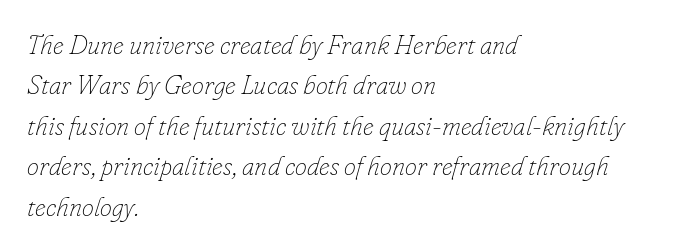
The image shows 27 px text type, italic (leaning right); set left-aligned, normal line spacing (1.5x), normal letter spacing, not underlined.
